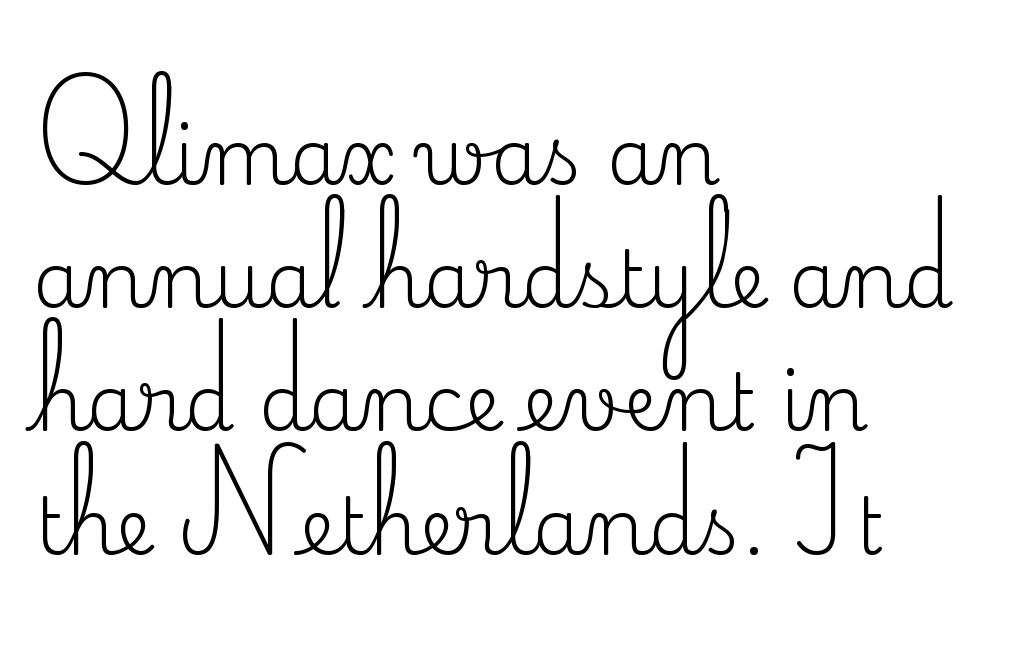
{"serif": "yes", "italic": "no", "bold": "no", "weight": "regular", "width": "normal", "stroke_contrast": "medium", "x_height": "small", "monospaced": "no", "underline": "no", "align": "left", "line_spacing": "normal", "line_spacing_ratio": 1.56, "letter_spacing": "normal", "letter_spacing_em": 0.0, "glyph_px": 79}
